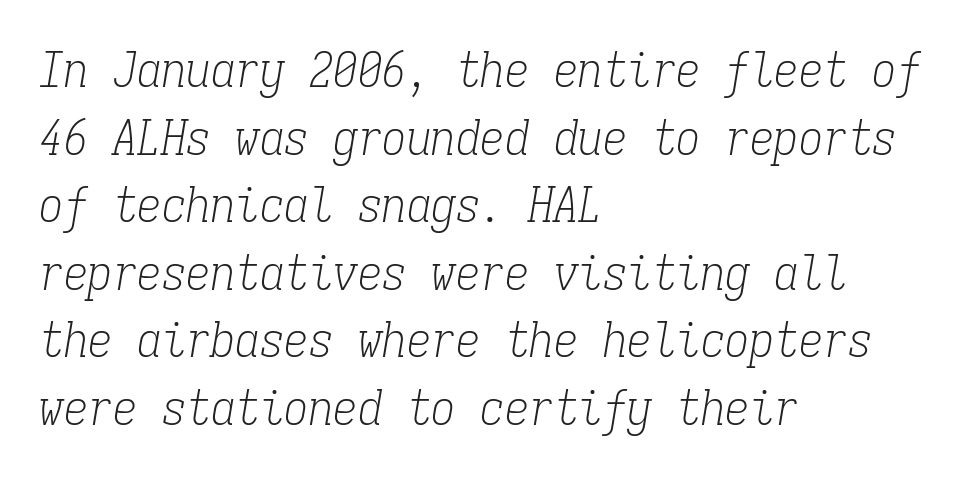
{"serif": "yes", "italic": "yes", "lean": "right", "slant_degrees": 9, "bold": "no", "weight": "light", "width": "condensed", "stroke_contrast": "low", "x_height": "medium", "monospaced": "yes", "underline": "no", "align": "left", "line_spacing": "normal", "line_spacing_ratio": 1.38, "letter_spacing": "normal", "letter_spacing_em": 0.0, "glyph_px": 49}
